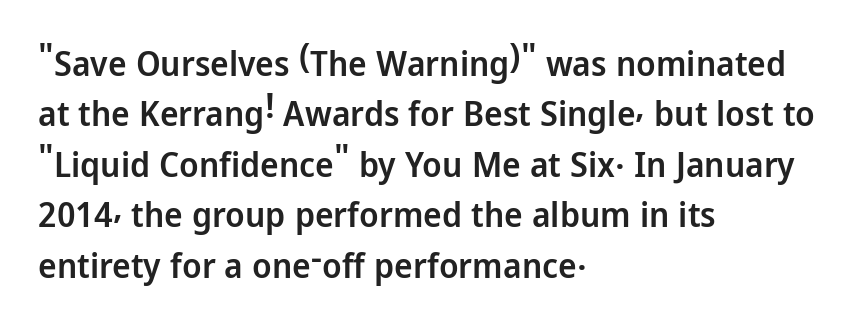
A clean baseline with only descenders dipping below it. Look at the bottom of the vertical strokes: they stop flat, with no serifs. Posture: straight, roman, zero tilt. A normal amount of white space separates one row of letters from the next. Proportional: the letters do not fall into vertical columns. Horizontal alignment here is leftward, the default for most running prose.
